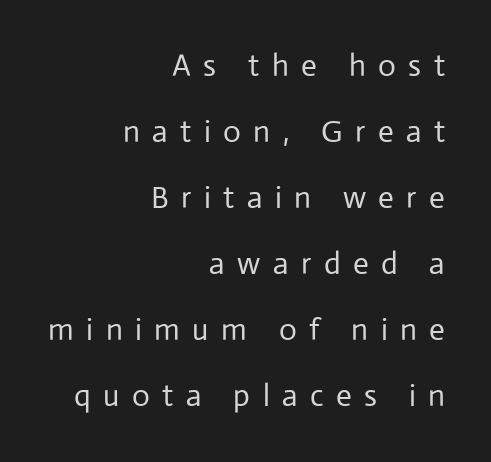
The passage shown stacks its lines with a broad gap. Short note: letters widely spaced. Varying glyph widths throughout — classic text-font behaviour. Compared with a flush-left layout, this one pins lines to the opposite, right side. Nothing sits at the stroke ends, so this counts as sans-serif. Words float on clear page, feet unadorned.
